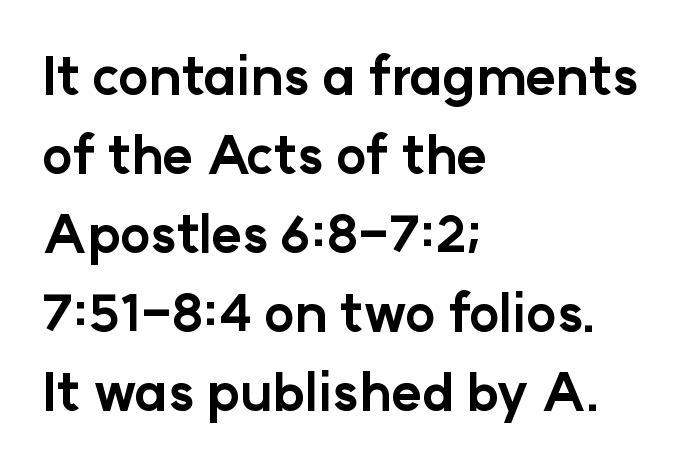
Q: Is the text bold? A: Yes.
Q: Is the text italic (slanted)? A: No, it is upright.
Q: Is the typeface a serif or a sans-serif typeface? A: Sans-serif.
Q: Is the text underlined? A: No.
Q: How is the paragraph aligned? A: Left-aligned.
Q: Is the spacing between letters normal or unusually wide? A: Normal.
Q: Is the spacing between lines tight, normal or loose? A: Normal.
Q: Width (condensed, normal, or wide)? A: Normal.
Q: Stroke contrast? A: Low.
Q: x-height? A: Medium.
Q: Monospaced? A: No.
